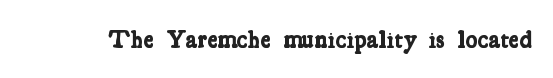
The baseline area is clear. The face used here is rendered with its standard letterfit. The face used here has the dense, thick strokes of a bold.
